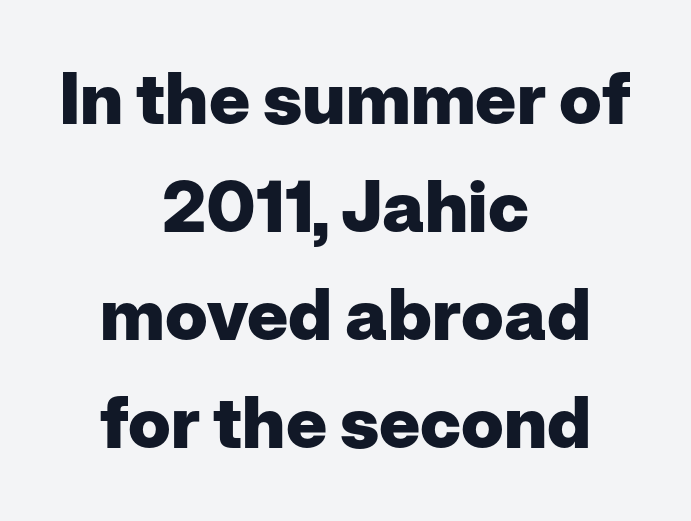
Q: Is the text bold? A: Yes.
Q: Is the text italic (slanted)? A: No, it is upright.
Q: Is the typeface a serif or a sans-serif typeface? A: Sans-serif.
Q: Is the text underlined? A: No.
Q: How is the paragraph aligned? A: Centered.
Q: Is the spacing between letters normal or unusually wide? A: Normal.
Q: Is the spacing between lines tight, normal or loose? A: Normal.
Q: Width (condensed, normal, or wide)? A: Normal.
Q: Stroke contrast? A: Low.
Q: x-height? A: Medium.
Q: Monospaced? A: No.
